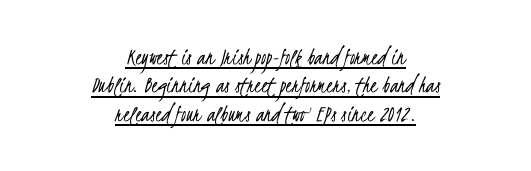
The image shows 25 px text type; set centered, tight line spacing (1.14x), normal letter spacing, underlined.
